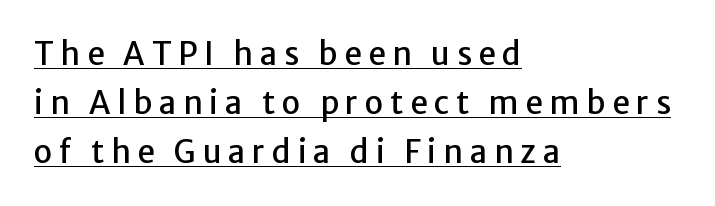
{"serif": "no", "italic": "no", "width": "normal", "stroke_contrast": "low", "x_height": "medium", "monospaced": "no", "underline": "yes", "align": "left", "line_spacing": "normal", "line_spacing_ratio": 1.58, "letter_spacing": "wide", "letter_spacing_em": 0.22, "glyph_px": 31}
